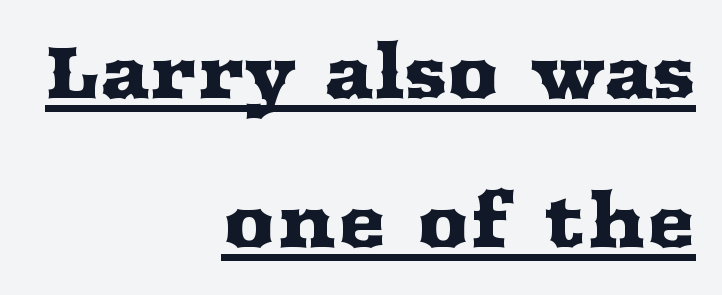
Looks like regular typesetting: each glyph gets only the width it needs. Horizontal alignment here is rightward, an uncommon choice for prose. Regarding leading, the lines here are spaced well apart. The letters stand upright; this is a roman face.
